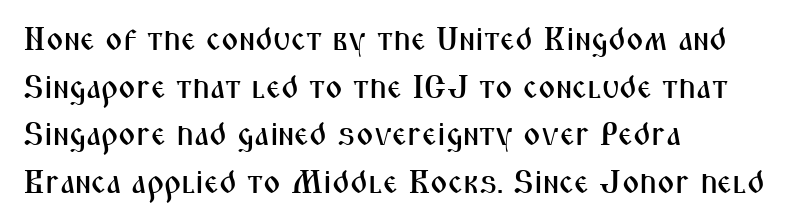
Q: Is the text italic (slanted)? A: No, it is upright.
Q: Is the typeface a serif or a sans-serif typeface? A: Sans-serif.
Q: Is the text underlined? A: No.
Q: How is the paragraph aligned? A: Left-aligned.
Q: Is the spacing between letters normal or unusually wide? A: Normal.
Q: Is the spacing between lines tight, normal or loose? A: Normal.
Q: Width (condensed, normal, or wide)? A: Condensed.
Q: Stroke contrast? A: Medium.
Q: x-height? A: Medium.
Q: Monospaced? A: No.
